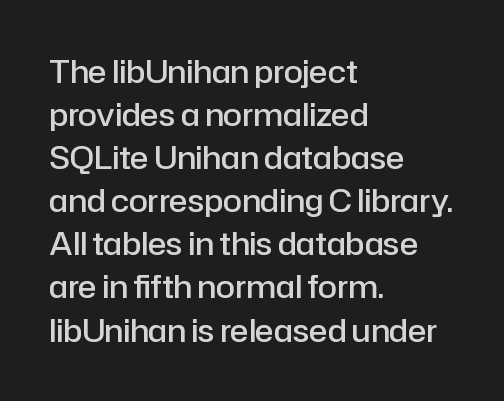
{"serif": "no", "italic": "no", "bold": "semi", "weight": "semibold", "width": "normal", "stroke_contrast": "low", "x_height": "medium", "monospaced": "no", "underline": "no", "align": "left", "line_spacing": "normal", "line_spacing_ratio": 1.39, "letter_spacing": "normal", "letter_spacing_em": 0.0, "glyph_px": 31}
